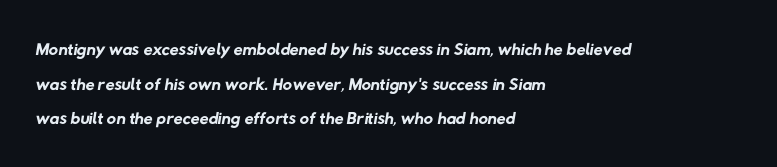
{"bold": "no", "underline": "no", "align": "left", "line_spacing": "normal", "line_spacing_ratio": 1.33, "letter_spacing": "normal", "letter_spacing_em": 0.0, "glyph_px": 26}
